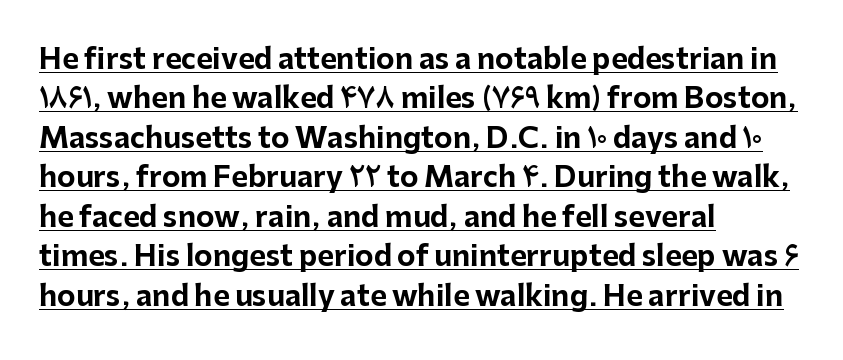
The image shows 28 px bold sans-serif type, upright; set left-aligned, normal line spacing (1.41x), normal letter spacing, underlined; low stroke contrast and a medium x-height.
